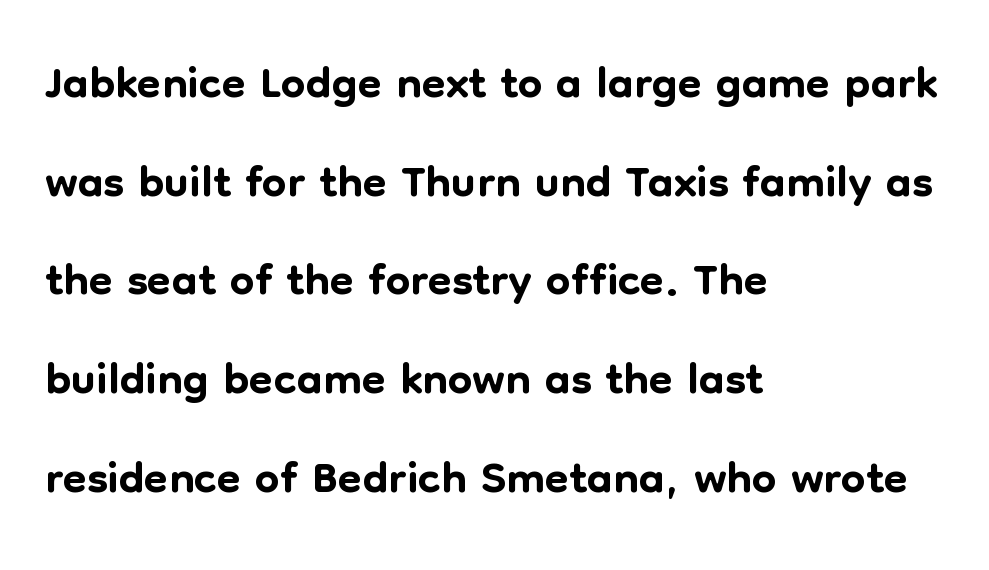
{"serif": "no", "italic": "no", "width": "normal", "stroke_contrast": "low", "x_height": "medium", "monospaced": "no", "underline": "no", "align": "left", "line_spacing": "normal", "line_spacing_ratio": 1.41, "letter_spacing": "normal", "letter_spacing_em": 0.0, "glyph_px": 70}
